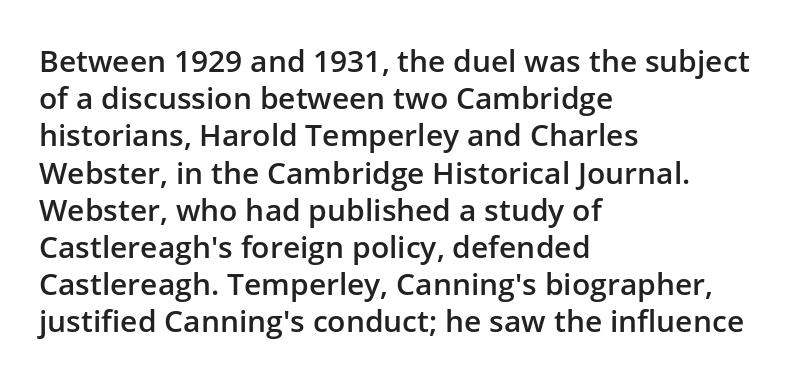
Q: Is the text bold? A: Semi-bold.
Q: Is the text italic (slanted)? A: No, it is upright.
Q: Is the typeface a serif or a sans-serif typeface? A: Sans-serif.
Q: Is the text underlined? A: No.
Q: How is the paragraph aligned? A: Left-aligned.
Q: Is the spacing between letters normal or unusually wide? A: Normal.
Q: Width (condensed, normal, or wide)? A: Normal.
Q: Stroke contrast? A: Low.
Q: x-height? A: Medium.
Q: Monospaced? A: No.
